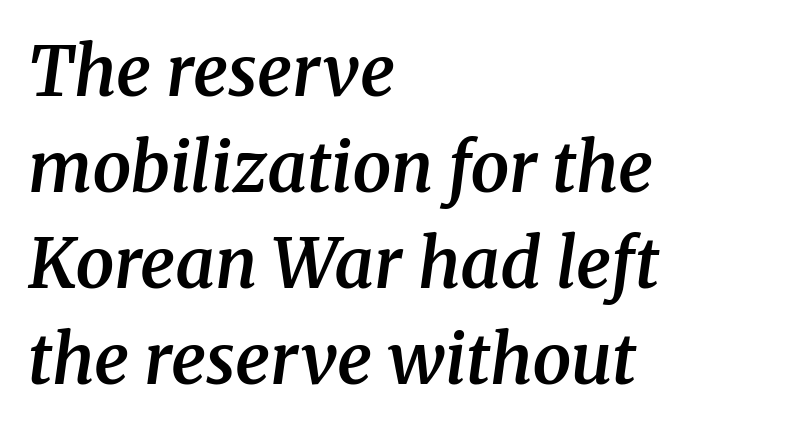
The image shows 69 px semibold serif type, italic (leaning right); set left-aligned, normal line spacing (1.39x), normal letter spacing, not underlined; medium stroke contrast and a medium x-height.
